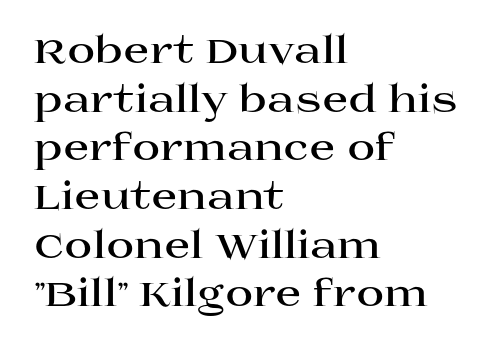
Q: Is the text bold? A: Yes.
Q: Is the text italic (slanted)? A: No, it is upright.
Q: Is the typeface a serif or a sans-serif typeface? A: Serif.
Q: Is the text underlined? A: No.
Q: How is the paragraph aligned? A: Left-aligned.
Q: Is the spacing between letters normal or unusually wide? A: Normal.
Q: Is the spacing between lines tight, normal or loose? A: Normal.
Q: Width (condensed, normal, or wide)? A: Wide.
Q: Stroke contrast? A: High.
Q: x-height? A: Large.
Q: Monospaced? A: No.
